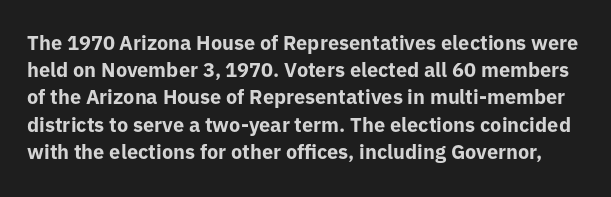
Q: Is the text bold? A: Yes.
Q: Is the text italic (slanted)? A: No, it is upright.
Q: Is the text underlined? A: No.
Q: Is the spacing between letters normal or unusually wide? A: Normal.
Q: Is the spacing between lines tight, normal or loose? A: Normal.
